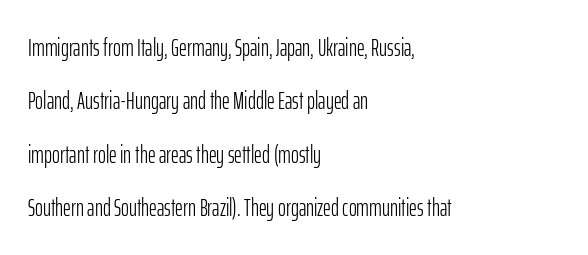
{"italic": "no", "bold": "no", "underline": "no", "align": "left", "line_spacing": "loose", "line_spacing_ratio": 2.22, "letter_spacing": "normal", "letter_spacing_em": 0.0, "glyph_px": 24}
